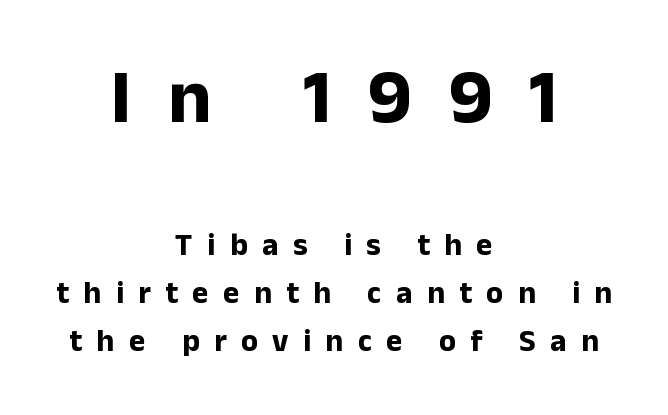
The image shows 77 px bold sans-serif type, upright; set centered, normal line spacing (1.54x), unusually wide letter spacing (+0.47 em), not underlined; the first (top) block is 2.48x larger; low stroke contrast and a medium x-height.
